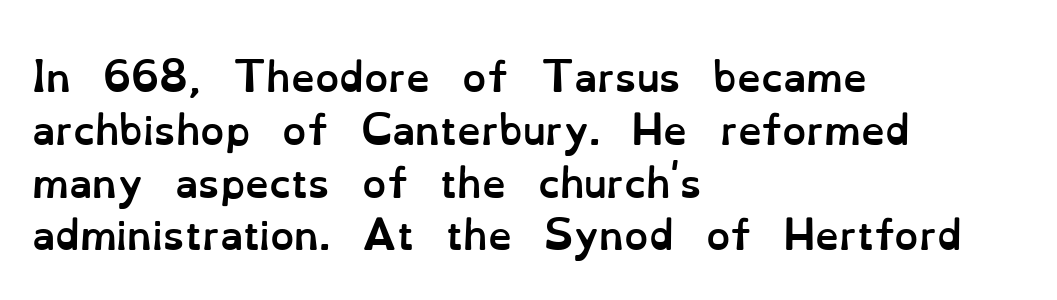
Evenly set lines give the paragraph a standard silhouette. The face used here has the dense, thick strokes of a bold. Do the characters align in a grid? No, the font is proportional. A classic flush-left, rag-right setting is used for this passage. The letters sit at their default tracking, neither squeezed nor spread. Every character sits straight up, as roman type does.
